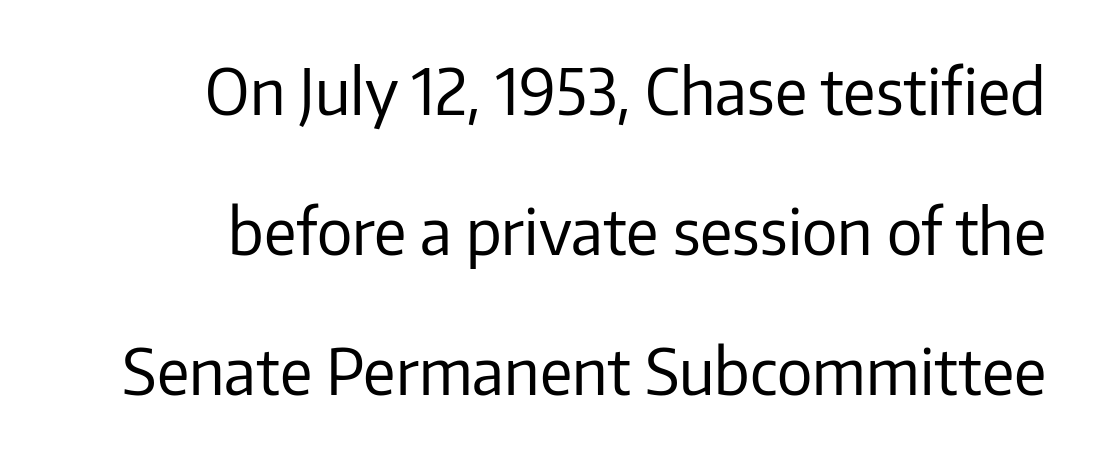
Q: Is the text bold? A: No.
Q: Is the text italic (slanted)? A: No, it is upright.
Q: Is the typeface a serif or a sans-serif typeface? A: Sans-serif.
Q: Is the text underlined? A: No.
Q: How is the paragraph aligned? A: Right-aligned.
Q: Is the spacing between letters normal or unusually wide? A: Normal.
Q: Is the spacing between lines tight, normal or loose? A: Loose.
Q: Width (condensed, normal, or wide)? A: Normal.
Q: Stroke contrast? A: Low.
Q: x-height? A: Medium.
Q: Monospaced? A: No.
